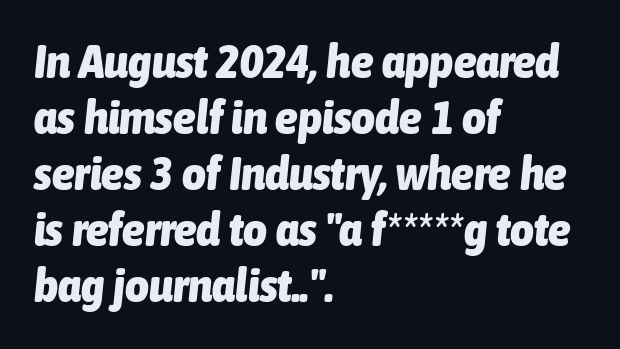
{"italic": "yes", "lean": "right", "slant_degrees": 6, "bold": "yes", "weight": "heavy", "width": "condensed", "stroke_contrast": "low", "x_height": "medium", "monospaced": "no", "underline": "no", "align": "left", "line_spacing_ratio": 1.22, "letter_spacing": "normal", "letter_spacing_em": 0.0, "glyph_px": 46}
